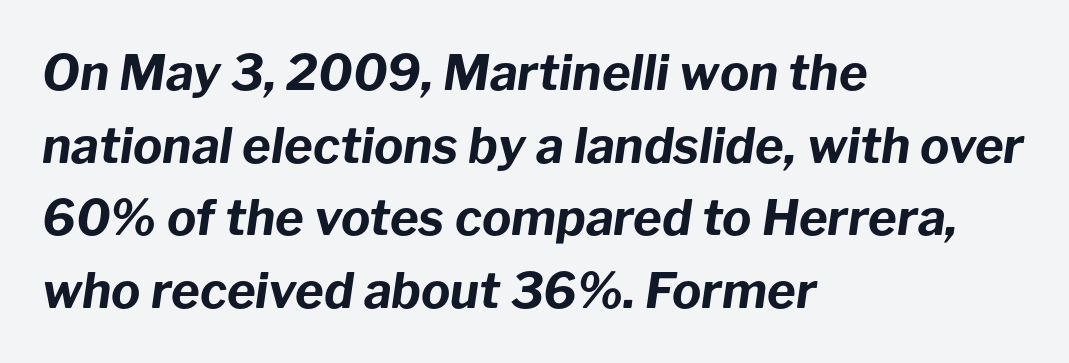
{"italic": "yes", "lean": "right", "slant_degrees": 8, "bold": "yes", "weight": "bold", "width": "normal", "stroke_contrast": "low", "x_height": "medium", "monospaced": "no", "underline": "no", "align": "left", "line_spacing": "normal", "line_spacing_ratio": 1.48, "letter_spacing": "normal", "letter_spacing_em": 0.0, "glyph_px": 49}
